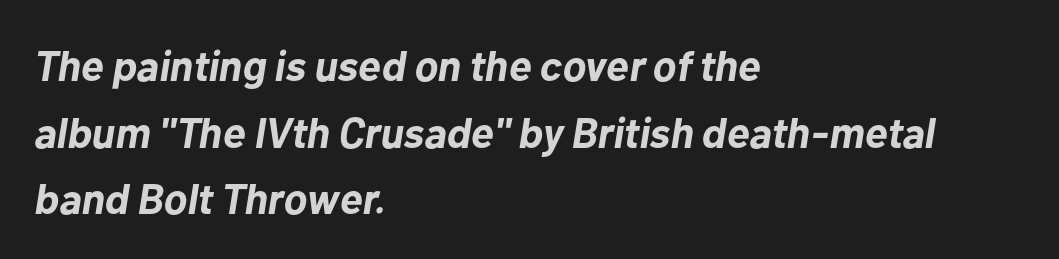
{"italic": "yes", "lean": "right", "slant_degrees": 10, "bold": "yes", "weight": "bold", "width": "normal", "stroke_contrast": "low", "x_height": "medium", "monospaced": "no", "underline": "no", "align": "left", "line_spacing": "normal", "line_spacing_ratio": 1.55, "letter_spacing": "normal", "letter_spacing_em": 0.0, "glyph_px": 43}
